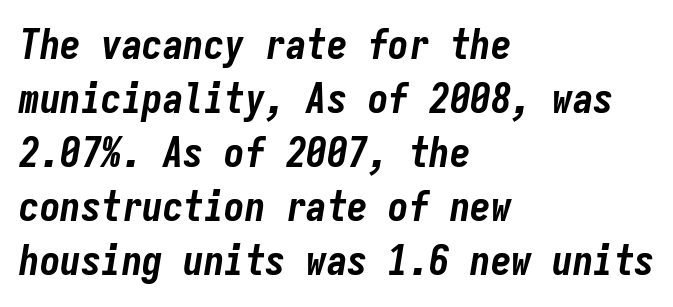
{"italic": "yes", "lean": "right", "slant_degrees": 9, "bold": "yes", "weight": "bold", "width": "condensed", "stroke_contrast": "low", "x_height": "medium", "monospaced": "yes", "underline": "no", "align": "left", "line_spacing": "normal", "line_spacing_ratio": 1.32, "letter_spacing": "normal", "letter_spacing_em": 0.0, "glyph_px": 41}
